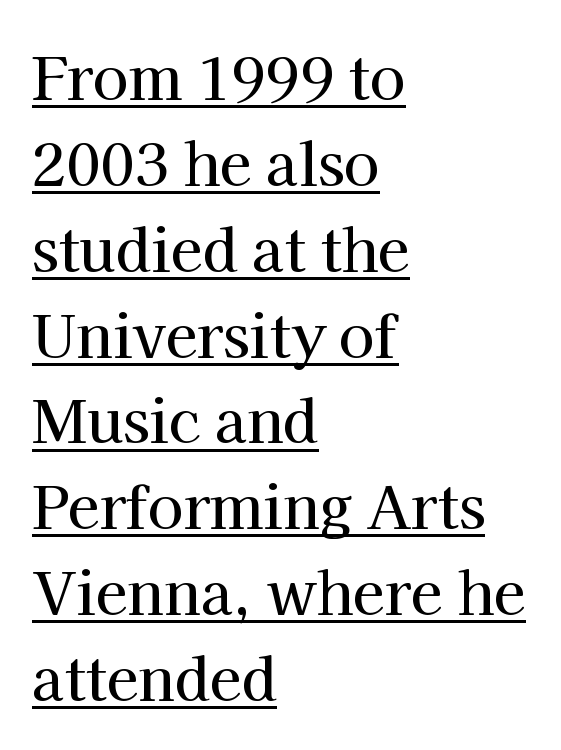
{"serif": "yes", "italic": "no", "width": "normal", "stroke_contrast": "high", "x_height": "medium", "monospaced": "no", "underline": "yes", "align": "left", "line_spacing": "normal", "line_spacing_ratio": 1.48, "letter_spacing": "normal", "letter_spacing_em": 0.0, "glyph_px": 58}
